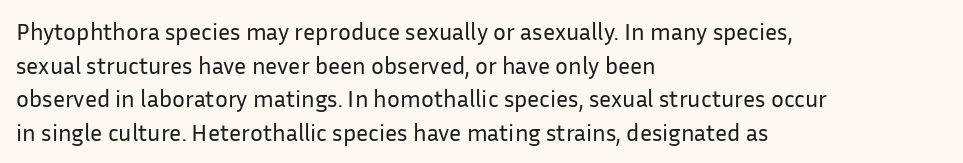
{"italic": "no", "bold": "no", "underline": "no", "align": "left", "line_spacing": "normal", "line_spacing_ratio": 1.4, "letter_spacing": "normal", "letter_spacing_em": 0.0, "glyph_px": 24}
